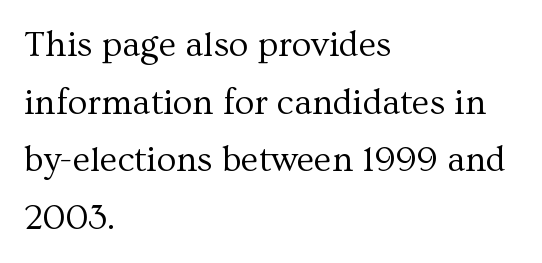
The rag falls on the right side of this text block. The face used here is proportionally spaced, like ordinary book or web type. Words appear dense and cohesive because spacing is normal. You can tell from the footed stems that serif type was used. The space beneath each line is pristine and unruled.
